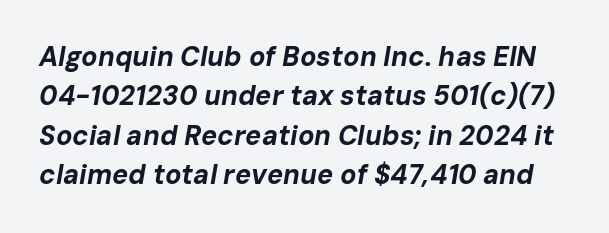
Q: Is the text bold? A: Yes.
Q: Is the text italic (slanted)? A: Yes, it leans right by about 10 degrees.
Q: Is the text underlined? A: No.
Q: Is the spacing between letters normal or unusually wide? A: Normal.
Q: Is the spacing between lines tight, normal or loose? A: Normal.
